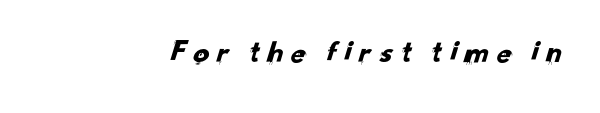
{"serif": "no", "width": "normal", "stroke_contrast": "low", "x_height": "small", "monospaced": "no", "underline": "no", "glyph_px": 32}
